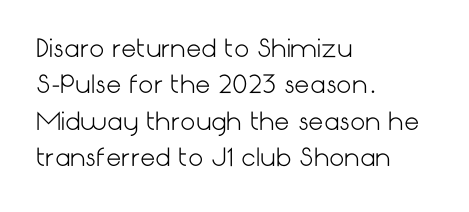
Q: Is the text bold? A: No.
Q: Is the text italic (slanted)? A: No, it is upright.
Q: Is the text underlined? A: No.
Q: How is the paragraph aligned? A: Left-aligned.
Q: Is the spacing between letters normal or unusually wide? A: Normal.
Q: Is the spacing between lines tight, normal or loose? A: Normal.
